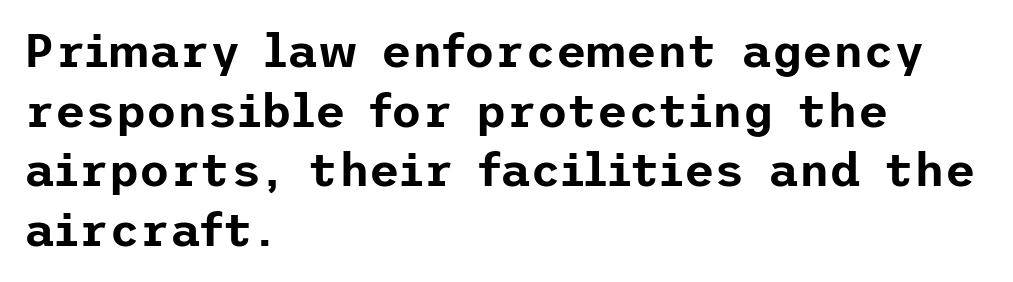
The image shows 47 px sans-serif type, upright; set left-aligned, normal line spacing (1.27x), normal letter spacing, not underlined; low stroke contrast and a medium x-height.
